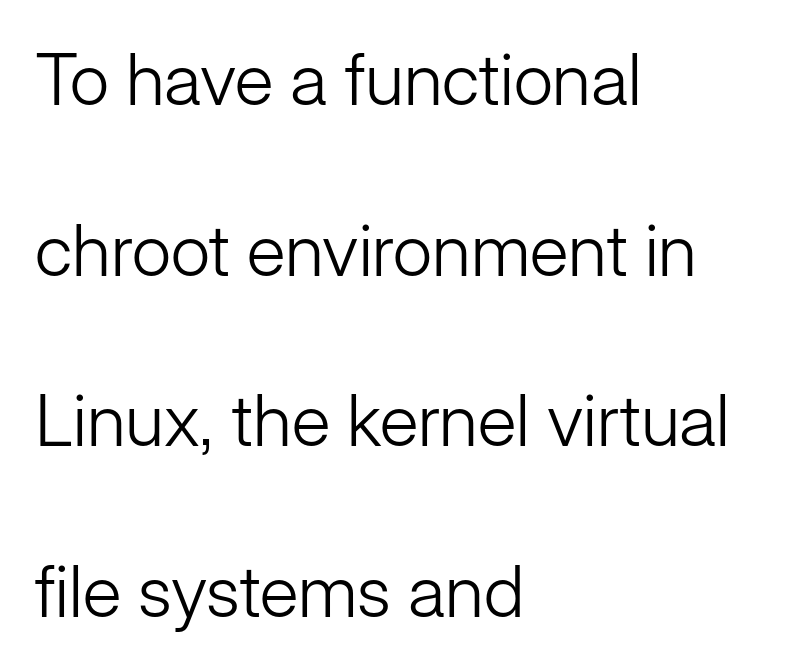
The image shows 72 px light sans-serif type, upright; set left-aligned, loose line spacing (2.37x), normal letter spacing, not underlined; low stroke contrast and a medium x-height.
